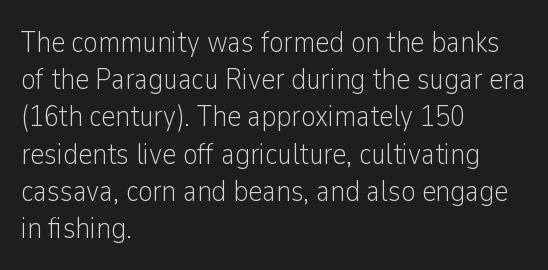
Q: Is the text bold? A: No.
Q: Is the text italic (slanted)? A: No, it is upright.
Q: Is the typeface a serif or a sans-serif typeface? A: Sans-serif.
Q: Is the text underlined? A: No.
Q: How is the paragraph aligned? A: Left-aligned.
Q: Is the spacing between letters normal or unusually wide? A: Normal.
Q: Width (condensed, normal, or wide)? A: Condensed.
Q: Stroke contrast? A: Low.
Q: x-height? A: Medium.
Q: Monospaced? A: No.
